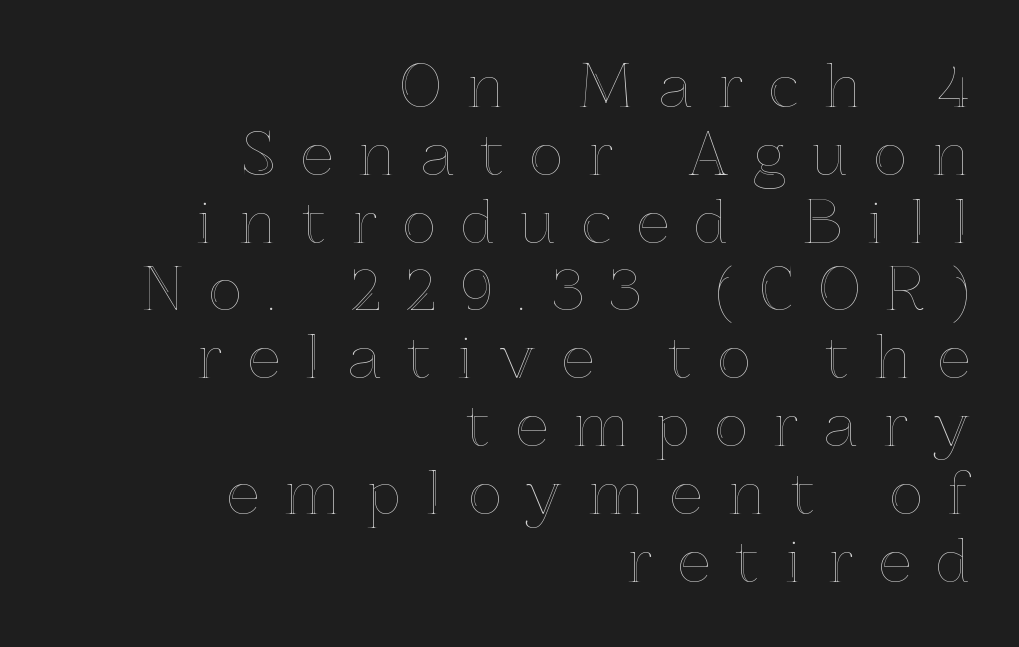
Lines of text with bare space underneath. Ordinary non-slanted type is in use. A typesetter would call this proportional, since set widths differ per character. Substantial extra tracking has been applied to these lines. Leftover space on each line is placed entirely before the opening word.
